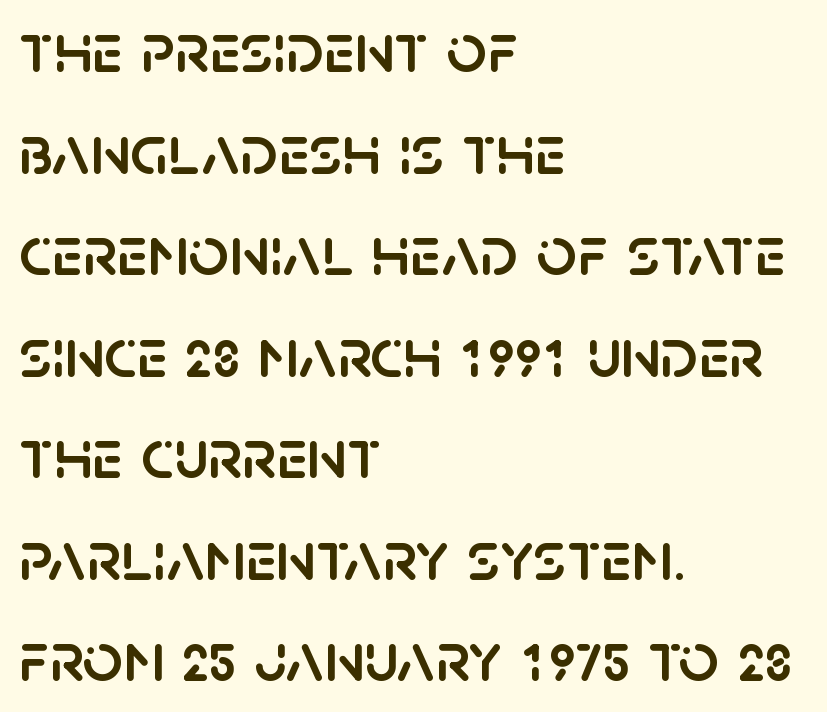
Stroke terminals: plain, sans-serif. Glyph-to-glyph distance matches everyday printed text. Quick note: not italic, upright. The compositor pushed each line to the left boundary. Whoever set this chose a conventional vertical rhythm. Note the varied advance widths — an 'i' is clearly narrower than an 'm'.
